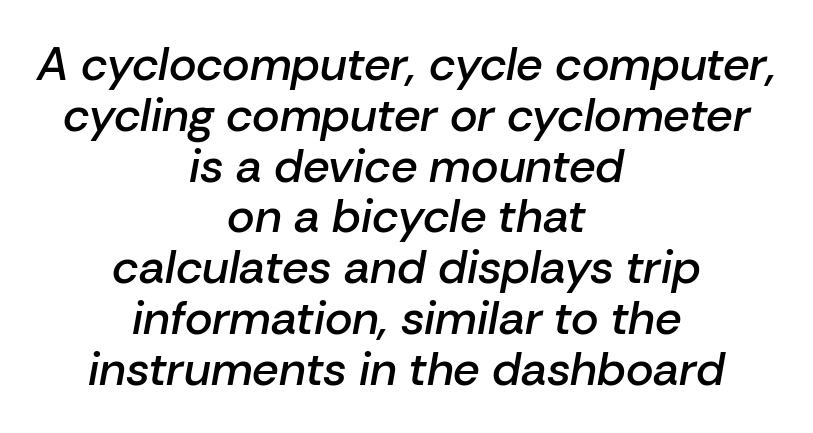
Line spacing here is tight. I'd describe the lettering as semibold — firm but not a full bold. Yep, that's italic — everything's leaning. The space directly below the letters is spotless. The passage shown is typed in a proportional face where columns would drift.
